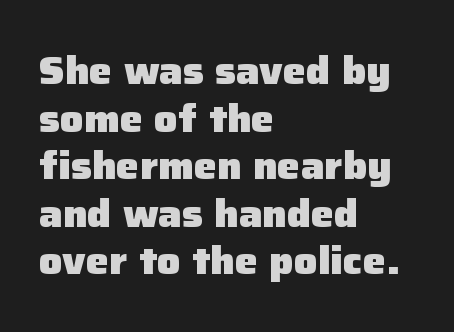
Q: Is the text bold? A: Yes.
Q: Is the text italic (slanted)? A: No, it is upright.
Q: Is the typeface a serif or a sans-serif typeface? A: Sans-serif.
Q: Is the text underlined? A: No.
Q: How is the paragraph aligned? A: Left-aligned.
Q: Is the spacing between letters normal or unusually wide? A: Normal.
Q: Width (condensed, normal, or wide)? A: Normal.
Q: Stroke contrast? A: Low.
Q: x-height? A: Medium.
Q: Monospaced? A: No.
